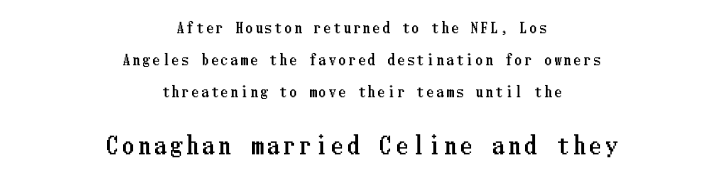
The image shows 23 px text type, upright; set centered, loose line spacing (2.28x), unusually wide letter spacing (+0.2 em), not underlined; the second (bottom) block is 1.64x larger.
